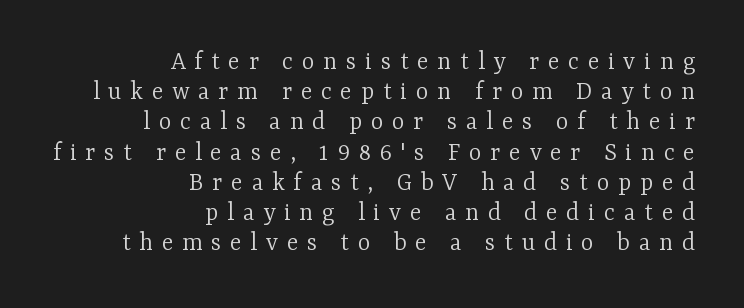
Q: Is the text bold? A: No.
Q: Is the text italic (slanted)? A: No, it is upright.
Q: Is the text underlined? A: No.
Q: How is the paragraph aligned? A: Right-aligned.
Q: Is the spacing between letters normal or unusually wide? A: Unusually wide.
Q: Is the spacing between lines tight, normal or loose? A: Tight.
